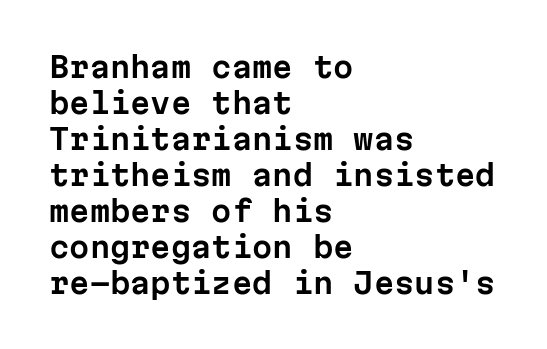
Q: Is the text italic (slanted)? A: No, it is upright.
Q: Is the typeface a serif or a sans-serif typeface? A: Sans-serif.
Q: Is the text underlined? A: No.
Q: How is the paragraph aligned? A: Left-aligned.
Q: Is the spacing between letters normal or unusually wide? A: Normal.
Q: Width (condensed, normal, or wide)? A: Normal.
Q: Stroke contrast? A: Low.
Q: x-height? A: Medium.
Q: Monospaced? A: Yes.
